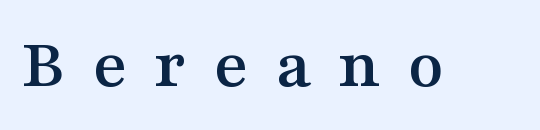
The image shows 73 px wide serif type, upright; set unusually wide letter spacing (+0.37 em), not underlined; medium stroke contrast and a medium x-height.
